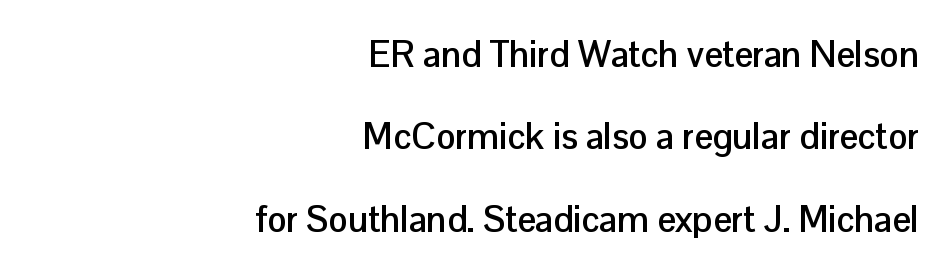
{"serif": "no", "italic": "no", "bold": "yes", "weight": "semibold", "width": "normal", "stroke_contrast": "low", "x_height": "medium", "monospaced": "no", "underline": "no", "align": "right", "line_spacing": "loose", "line_spacing_ratio": 2.29, "letter_spacing": "normal", "letter_spacing_em": 0.0, "glyph_px": 36}
